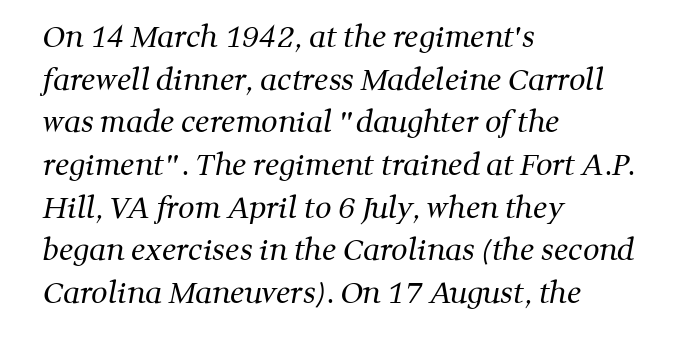
The passage shown is typed in a proportional face where columns would drift. The font sits on the lighter half of the weight spectrum, regular included. The text was rendered using a seriffed face with decorative stroke endings. Leading: standard.
